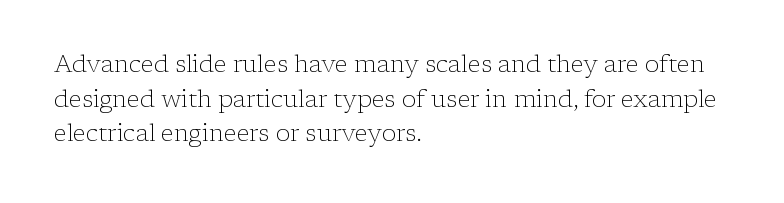
The image shows 24 px text type, upright; set left-aligned, normal line spacing (1.44x), normal letter spacing, not underlined.
